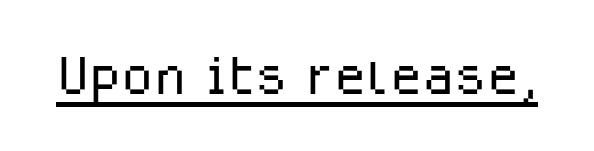
Q: Is the text bold? A: No.
Q: Is the text italic (slanted)? A: No, it is upright.
Q: Is the typeface a serif or a sans-serif typeface? A: Sans-serif.
Q: Is the text underlined? A: Yes.
Q: Is the spacing between letters normal or unusually wide? A: Normal.
Q: Width (condensed, normal, or wide)? A: Normal.
Q: Stroke contrast? A: Low.
Q: x-height? A: Medium.
Q: Monospaced? A: No.
